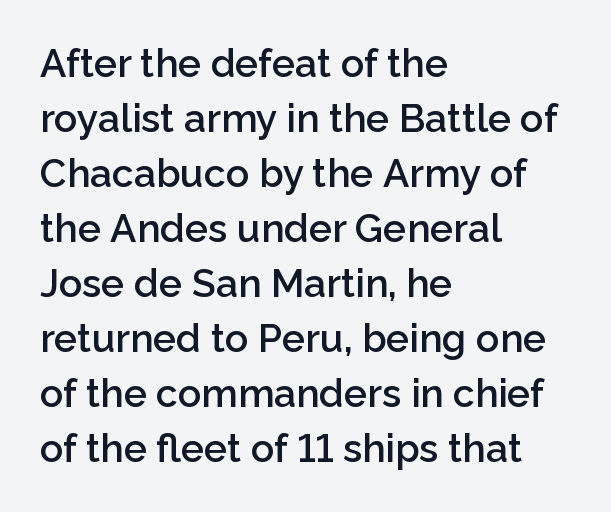
Type style note: lacks serifs. Tracking value appears to be zero — textbook default spacing. This is the regular roman posture of the typeface. Here the designer chose a conventional face with non-uniform glyph widths. Is there much room between lines? A standard amount, neither cramped nor airy. Every letter is mildly thick-stroked: semibold rather than bold.
